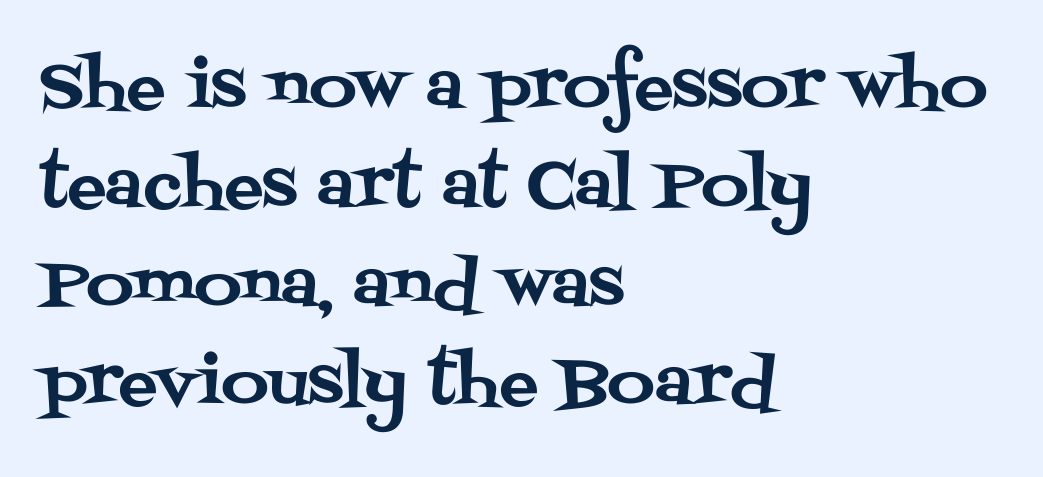
Q: Is the text italic (slanted)? A: No, it is upright.
Q: Is the typeface a serif or a sans-serif typeface? A: Serif.
Q: Is the text underlined? A: No.
Q: How is the paragraph aligned? A: Left-aligned.
Q: Is the spacing between letters normal or unusually wide? A: Normal.
Q: Is the spacing between lines tight, normal or loose? A: Normal.
Q: Width (condensed, normal, or wide)? A: Normal.
Q: Stroke contrast? A: Medium.
Q: x-height? A: Large.
Q: Monospaced? A: No.
